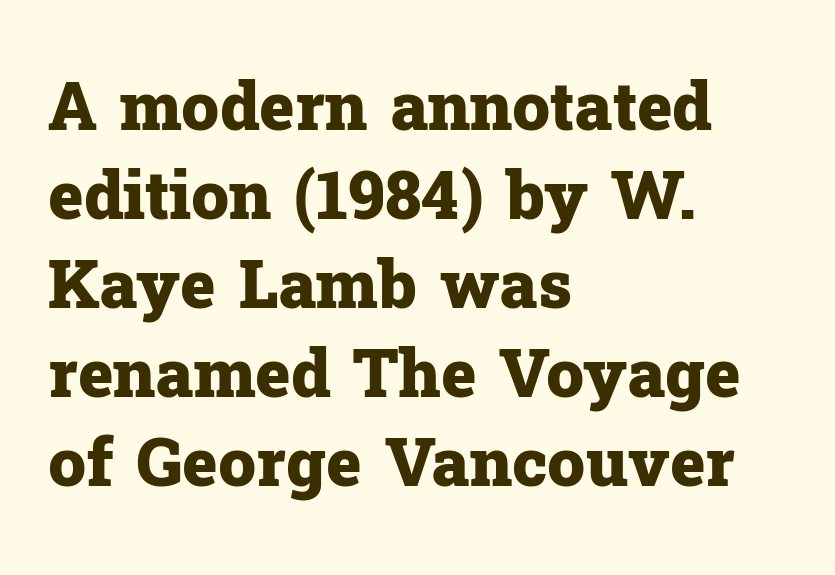
Q: Is the text bold? A: Yes.
Q: Is the text italic (slanted)? A: No, it is upright.
Q: Is the typeface a serif or a sans-serif typeface? A: Serif.
Q: Is the text underlined? A: No.
Q: How is the paragraph aligned? A: Left-aligned.
Q: Is the spacing between letters normal or unusually wide? A: Normal.
Q: Is the spacing between lines tight, normal or loose? A: Normal.
Q: Width (condensed, normal, or wide)? A: Normal.
Q: Stroke contrast? A: Low.
Q: x-height? A: Medium.
Q: Monospaced? A: No.
